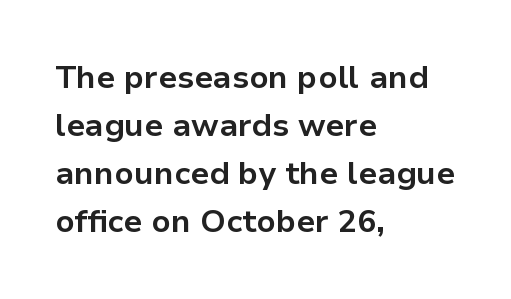
It's the straight-up-and-down kind of type. Tracking value appears to be zero — textbook default spacing. Regarding leading, the lines here are spaced in the standard way. The string is rendered with underlining switched off.
